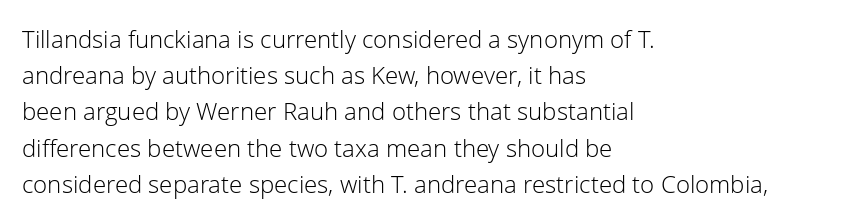
The image shows 24 px text type, upright; set left-aligned, normal line spacing (1.51x), normal letter spacing, not underlined.
